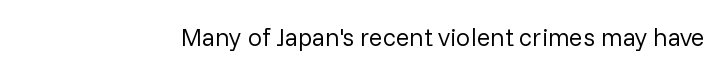
The rendering keeps characters at their native spacing. The font sits on the lighter half of the weight spectrum, regular included. Quick note: underline off. Is there any slant? The stems are plumb.
